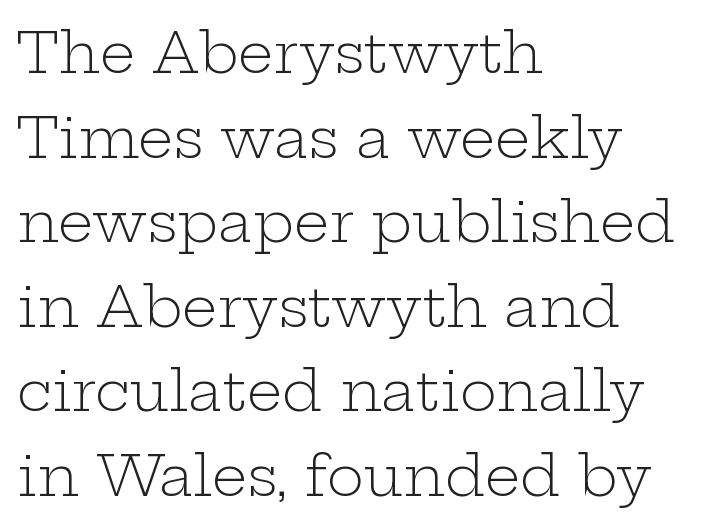
The image shows 56 px light, wide serif type, upright; set left-aligned, normal line spacing (1.51x), normal letter spacing, not underlined; low stroke contrast and a medium x-height.
